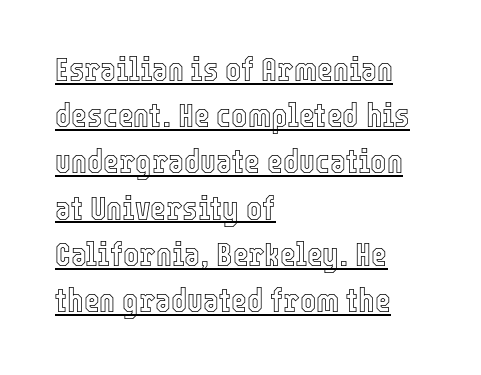
Posture: upright roman. Short and long lines alike share a common starting point at left. Proportional: the letters do not fall into vertical columns. Notice how descenders clear the ascenders below comfortably — that's standard leading. The specimen includes a rule beneath the text block's lines. Look at the tracking — it's just the regular setting, nothing added.
